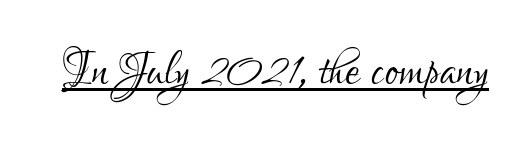
The rendered words wear a rule along their underside. Check where the strokes stop: nothing finishes them off — pure sans. Note the varied advance widths — an 'i' is clearly narrower than an 'm'. The rendering keeps characters at their native spacing. Stroke thickness stays within the range of a standard reading face or lighter.
